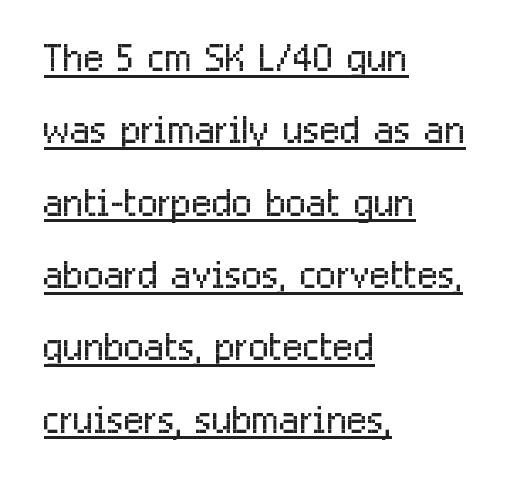
Unbolded letterforms with no extra heft. Ordinary non-slanted type is in use. These lines are composed in type without serifs. Horizontal alignment here is leftward, the default for most running prose. You could not count columns in this text — the font is proportionally spaced. The type is set solid horizontally, with unmodified tracking.
